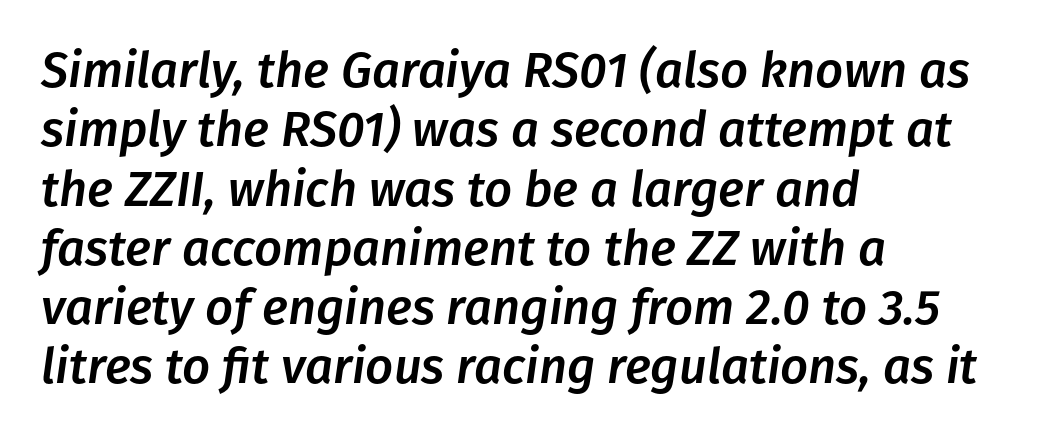
The image shows 49 px text type, italic (leaning right); set left-aligned, line spacing 1.21x, normal letter spacing, not underlined; low stroke contrast and a medium x-height.
